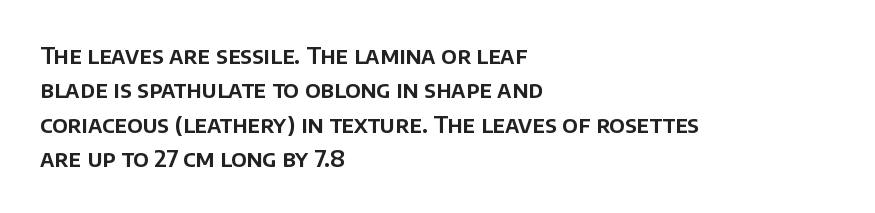
If you drew a ruler down the left edge, every line would touch it. Any mark beneath the type? The region is blank. Vertical spacing — default. It's the straight-up-and-down kind of type.
